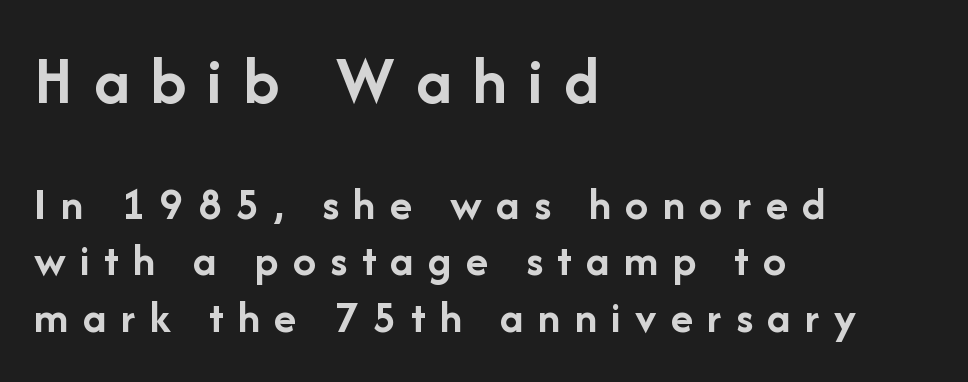
Stroke terminals: plain, sans-serif. Letter spacing: wide. Weight: bold. The first block has been scaled up relative to the second.
